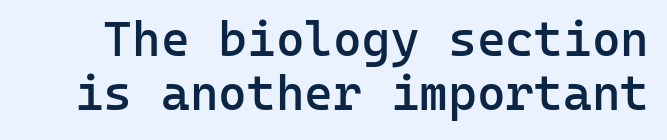
Check under the words: just untouched page. This is sans-serif lettering, the kind often seen on screens and signage. Does the leading feel generous? Not at all — it's pinched. These lines keep a tight, regular rhythm from letter to letter.
